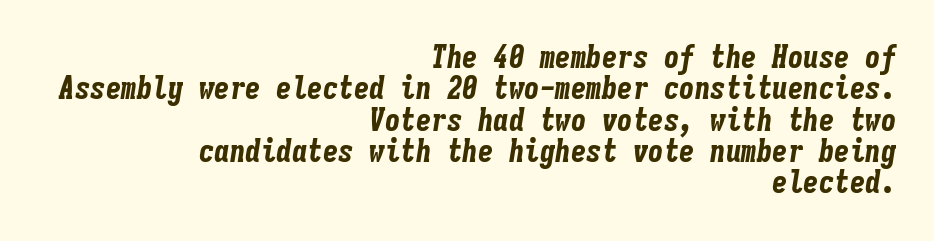
{"italic": "yes", "lean": "right", "slant_degrees": 9, "bold": "yes", "weight": "bold", "width": "condensed", "stroke_contrast": "low", "x_height": "medium", "monospaced": "yes", "underline": "no", "align": "right", "line_spacing": "tight", "line_spacing_ratio": 1.01, "letter_spacing": "normal", "letter_spacing_em": 0.0, "glyph_px": 31}
